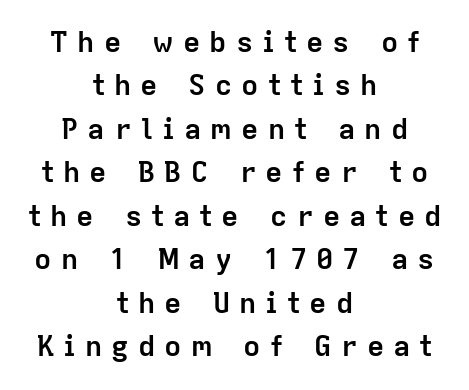
Q: Is the text bold? A: Yes.
Q: Is the text italic (slanted)? A: No, it is upright.
Q: Is the typeface a serif or a sans-serif typeface? A: Sans-serif.
Q: Is the text underlined? A: No.
Q: How is the paragraph aligned? A: Centered.
Q: Is the spacing between letters normal or unusually wide? A: Unusually wide.
Q: Is the spacing between lines tight, normal or loose? A: Normal.
Q: Width (condensed, normal, or wide)? A: Normal.
Q: Stroke contrast? A: Low.
Q: x-height? A: Medium.
Q: Monospaced? A: No.
